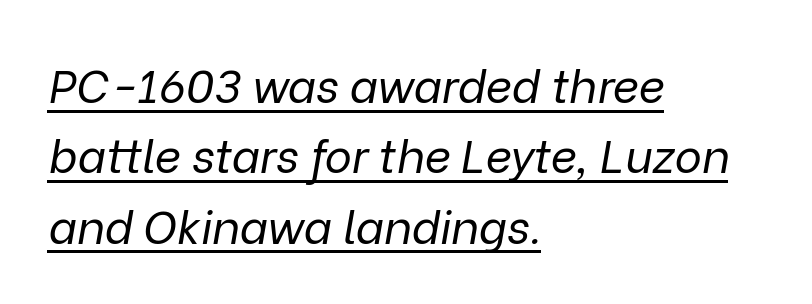
Q: Is the text bold? A: No.
Q: Is the text italic (slanted)? A: Yes, it leans right by about 9 degrees.
Q: Is the text underlined? A: Yes.
Q: How is the paragraph aligned? A: Left-aligned.
Q: Is the spacing between letters normal or unusually wide? A: Normal.
Q: Is the spacing between lines tight, normal or loose? A: Normal.
Q: Width (condensed, normal, or wide)? A: Normal.
Q: Stroke contrast? A: Low.
Q: x-height? A: Medium.
Q: Monospaced? A: No.
